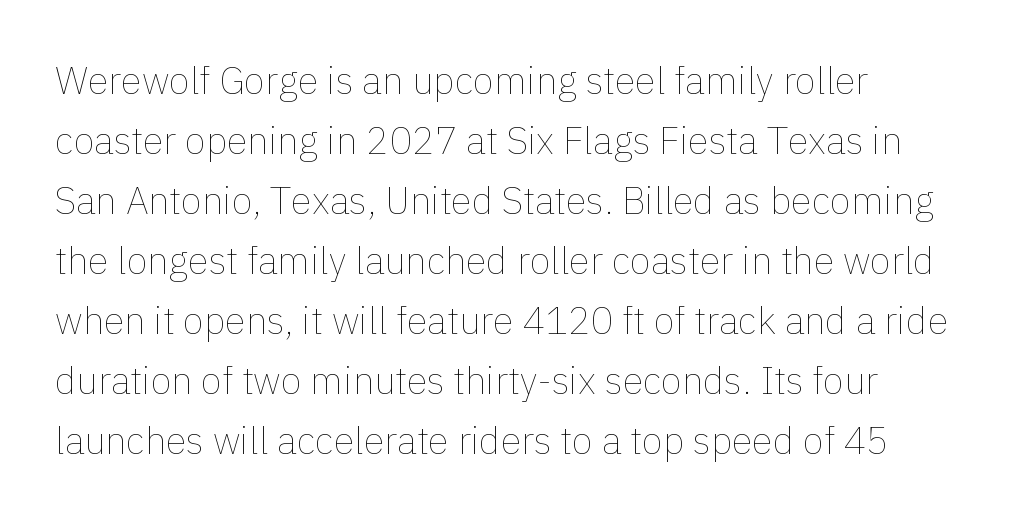
The image shows 38 px thin type, upright; set left-aligned, normal line spacing (1.58x), normal letter spacing, not underlined; a medium x-height.
